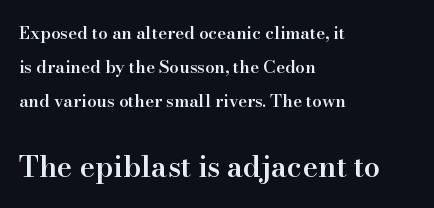
{"serif": "yes", "italic": "no", "bold": "semi", "weight": "semibold", "width": "normal", "stroke_contrast": "high", "x_height": "small", "monospaced": "no", "underline": "no", "align": "left", "line_spacing": "loose", "line_spacing_ratio": 1.99, "letter_spacing": "normal", "letter_spacing_em": 0.0, "larger_block": "second", "size_ratio": 1.71, "glyph_px": 29}
